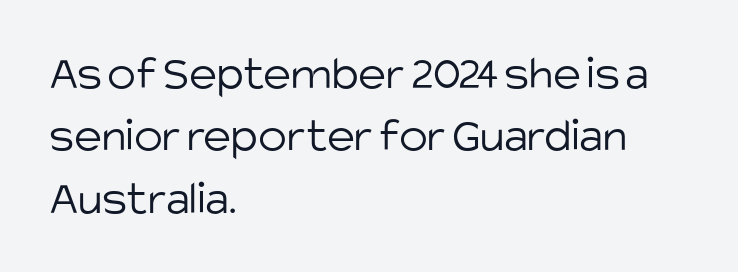
A normal amount of white space separates one row of letters from the next. A clean baseline with only descenders dipping below it. The passage shown is typeset with a sans-serif family. Where is the straight margin? On the left. Each stroke keeps to a modest, everyday thickness or less.
